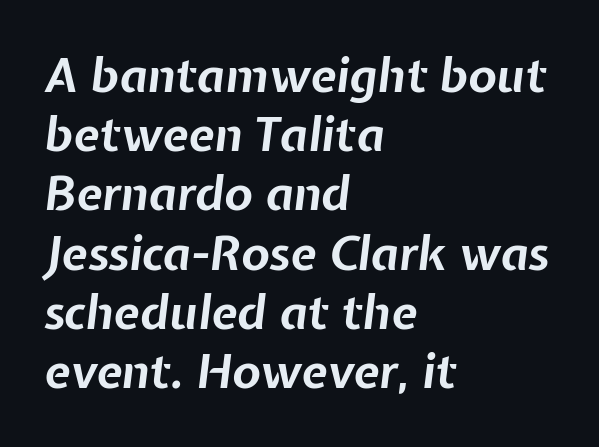
Q: Is the text bold? A: Yes.
Q: Is the text italic (slanted)? A: Yes, it leans right by about 7 degrees.
Q: Is the text underlined? A: No.
Q: How is the paragraph aligned? A: Left-aligned.
Q: Is the spacing between letters normal or unusually wide? A: Normal.
Q: Is the spacing between lines tight, normal or loose? A: Normal.
Q: Width (condensed, normal, or wide)? A: Normal.
Q: Stroke contrast? A: Low.
Q: x-height? A: Medium.
Q: Monospaced? A: No.
